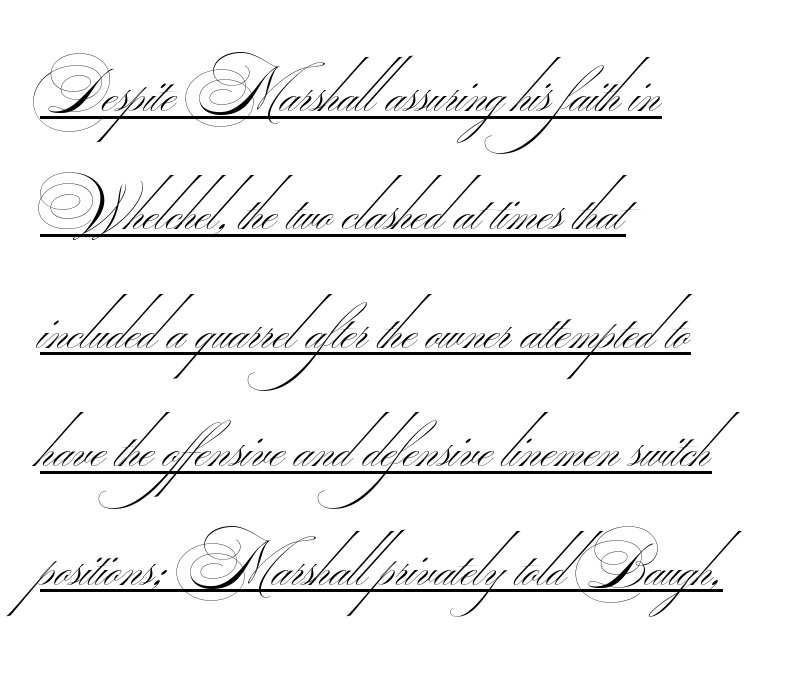
{"serif": "no", "bold": "no", "weight": "thin", "width": "wide", "stroke_contrast": "medium", "monospaced": "no", "underline": "yes", "align": "left", "line_spacing": "loose", "line_spacing_ratio": 1.91, "letter_spacing": "normal", "letter_spacing_em": 0.0, "glyph_px": 62}
